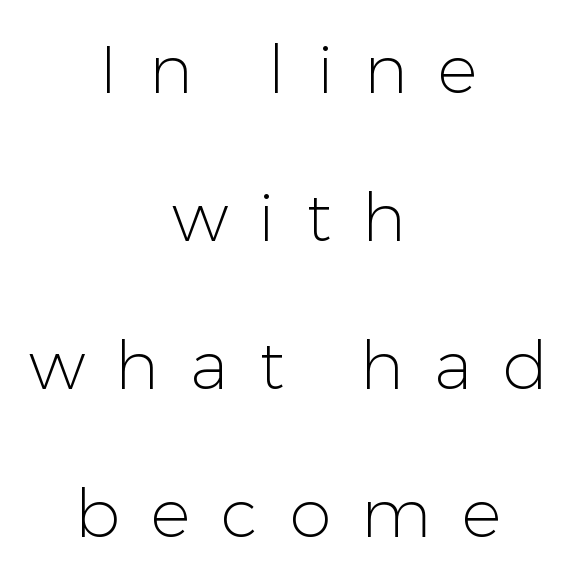
Q: Is the text bold? A: No.
Q: Is the text italic (slanted)? A: No, it is upright.
Q: Is the typeface a serif or a sans-serif typeface? A: Sans-serif.
Q: Is the text underlined? A: No.
Q: How is the paragraph aligned? A: Centered.
Q: Is the spacing between letters normal or unusually wide? A: Unusually wide.
Q: Is the spacing between lines tight, normal or loose? A: Loose.
Q: Width (condensed, normal, or wide)? A: Normal.
Q: Stroke contrast? A: Low.
Q: x-height? A: Medium.
Q: Monospaced? A: No.
